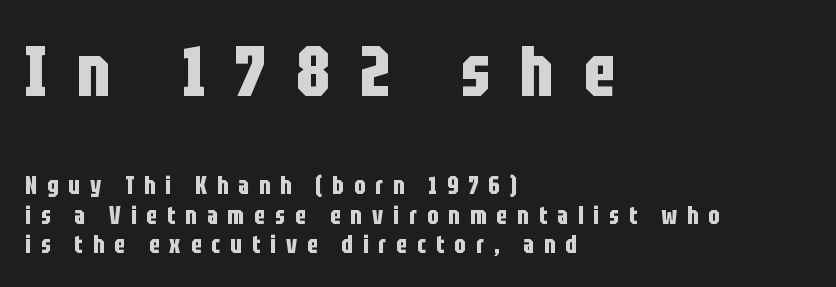
A student would notice the top passage is typeset larger than what follows. Pretty heavy lettering here — definitely bold. A sans-serif font was chosen for this passage. Descenders are the only things crossing below the line. Layout note: lines flush left.
